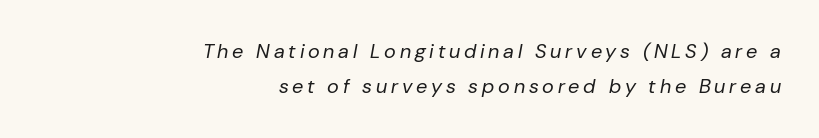
{"italic": "yes", "lean": "right", "slant_degrees": 10, "bold": "no", "underline": "no", "align": "right", "line_spacing_ratio": 1.74, "glyph_px": 20}
